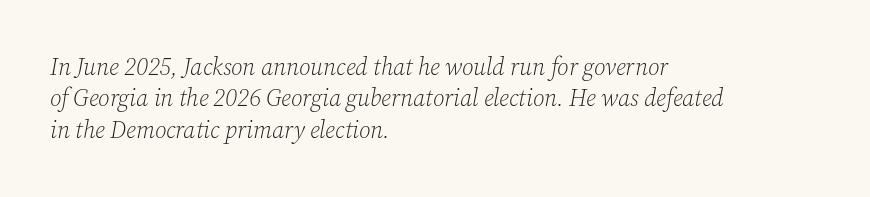
Horizontally, the lines are justified to the leading edge only. The typeface has the unassuming heft of standard copy or less. Is there much room between lines? A standard amount, neither cramped nor airy. Notice how the stems are inclined rather than vertical — that's the hallmark of italics. Honestly, the letter spacing is just normal — you wouldn't notice it. Quick note: underline off.
